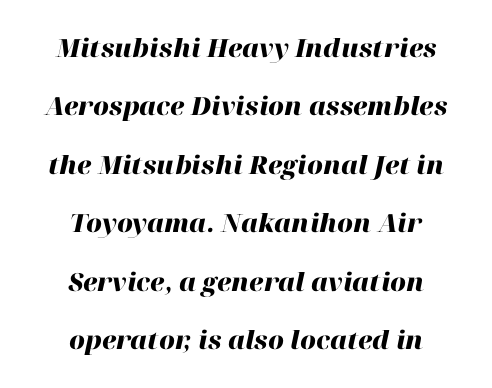
Q: Is the text bold? A: Yes.
Q: Is the text italic (slanted)? A: Yes, it leans right by about 12 degrees.
Q: Is the text underlined? A: No.
Q: How is the paragraph aligned? A: Centered.
Q: Is the spacing between letters normal or unusually wide? A: Normal.
Q: Is the spacing between lines tight, normal or loose? A: Loose.
